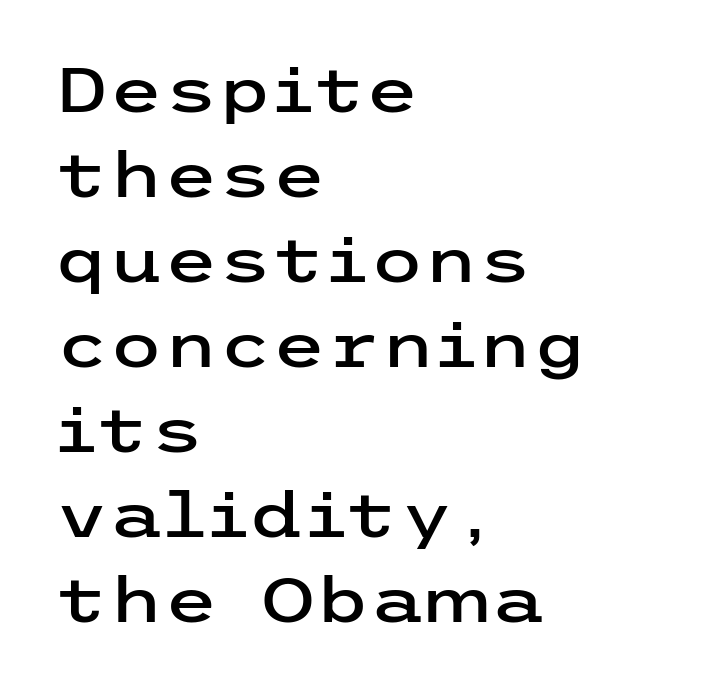
The image shows 62 px wide sans-serif type, upright; set left-aligned, normal line spacing (1.37x), normal letter spacing, not underlined; low stroke contrast and a medium x-height.
